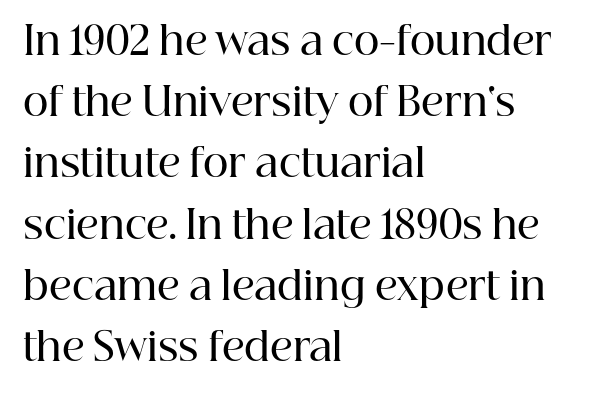
{"serif": "yes", "italic": "no", "bold": "semi", "weight": "semibold", "width": "normal", "stroke_contrast": "high", "x_height": "medium", "monospaced": "no", "underline": "no", "align": "left", "line_spacing": "normal", "line_spacing_ratio": 1.57, "letter_spacing": "normal", "letter_spacing_em": 0.0, "glyph_px": 39}
